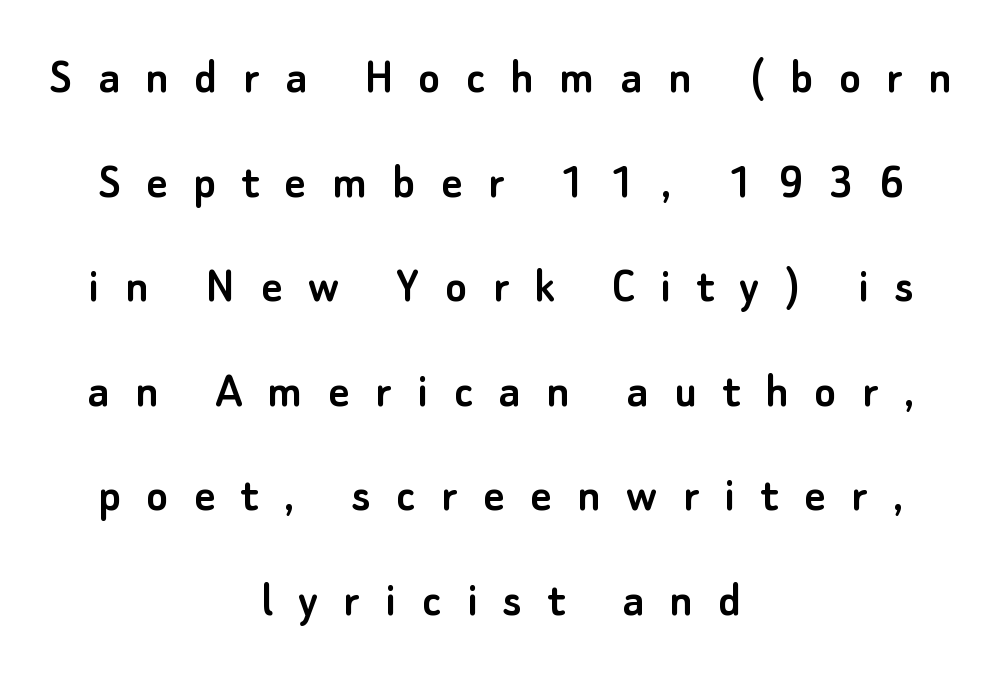
{"serif": "no", "italic": "no", "width": "normal", "stroke_contrast": "low", "x_height": "small", "monospaced": "no", "underline": "no", "align": "center", "line_spacing": "loose", "line_spacing_ratio": 2.05, "letter_spacing": "wide", "letter_spacing_em": 0.5, "glyph_px": 51}
